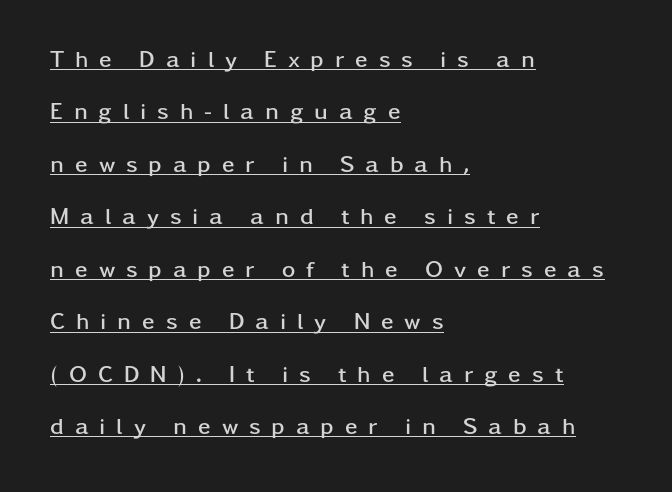
Heavy, bold letterforms. A typesetter would call this heavily tracked-out type. Every word sits above its own underline. Which margin do the lines hug? The left one — the right edge is uneven.
